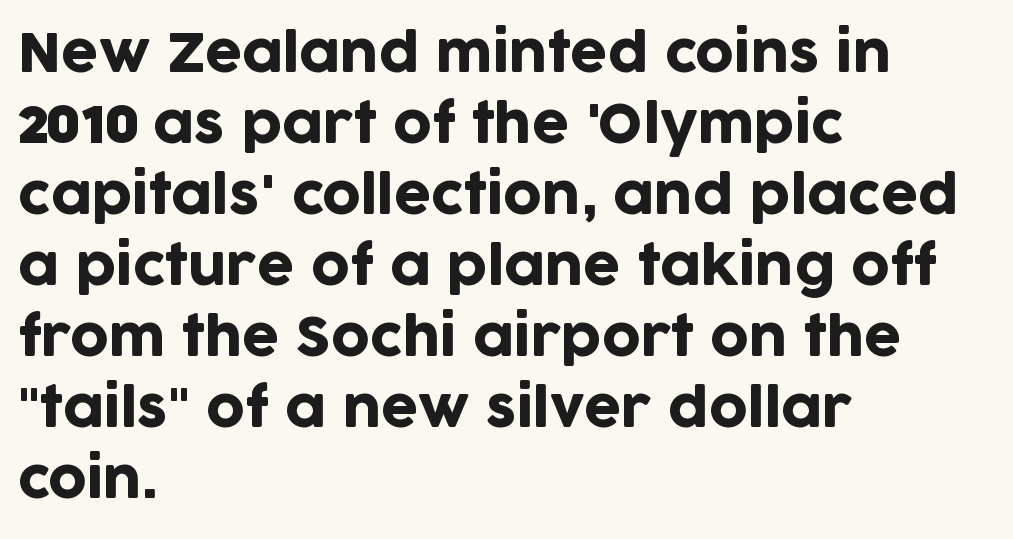
Q: Is the text italic (slanted)? A: No, it is upright.
Q: Is the typeface a serif or a sans-serif typeface? A: Sans-serif.
Q: Is the text underlined? A: No.
Q: How is the paragraph aligned? A: Left-aligned.
Q: Is the spacing between letters normal or unusually wide? A: Normal.
Q: Is the spacing between lines tight, normal or loose? A: Normal.
Q: Width (condensed, normal, or wide)? A: Normal.
Q: Stroke contrast? A: Low.
Q: x-height? A: Large.
Q: Monospaced? A: No.
